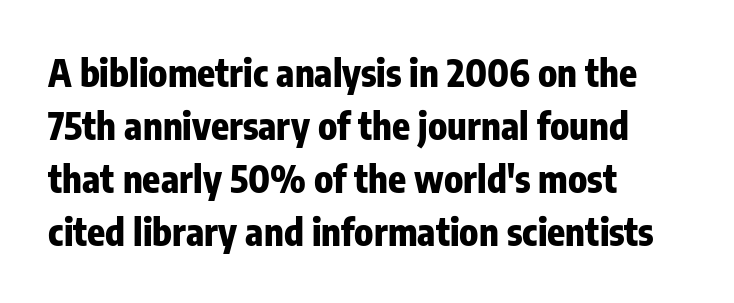
The image shows 37 px heavy, condensed sans-serif type, upright; set left-aligned, normal line spacing (1.43x), normal letter spacing, not underlined; low stroke contrast and a medium x-height.
